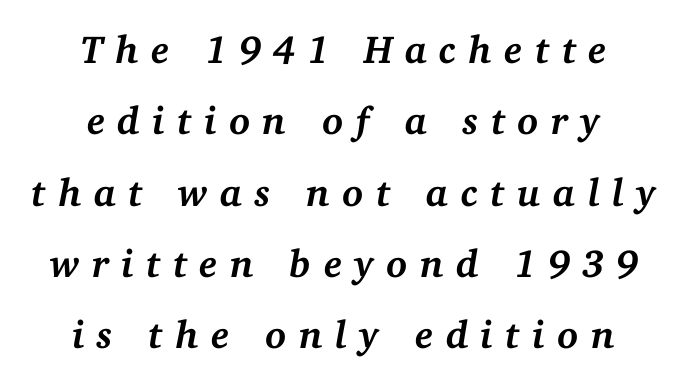
The image shows 39 px semibold serif type, italic (leaning right); set centered, line spacing 1.83x, unusually wide letter spacing (+0.31 em), not underlined; medium stroke contrast and a medium x-height.
